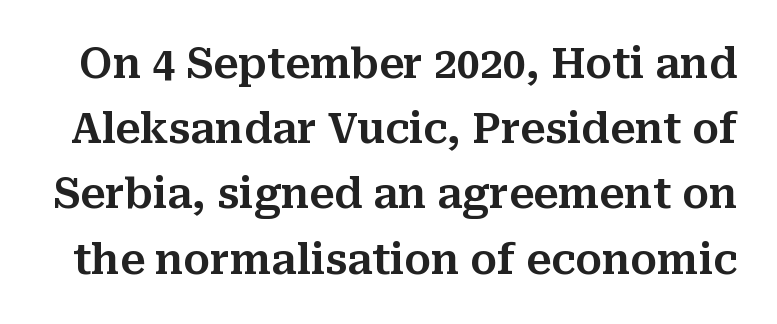
{"serif": "yes", "italic": "no", "width": "normal", "stroke_contrast": "medium", "x_height": "medium", "monospaced": "no", "underline": "no", "line_spacing": "normal", "line_spacing_ratio": 1.59, "letter_spacing": "normal", "letter_spacing_em": 0.0, "glyph_px": 41}
